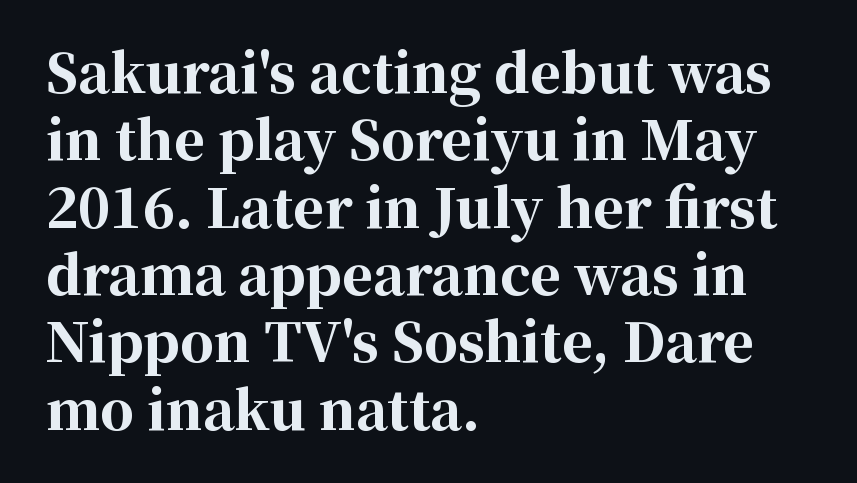
What weight is shown? A full bold with thick strokes. The line-height multiplier appears to be the usual default. The horizontal fit of the characters is conventional and even. It's the straight-up-and-down kind of type.
